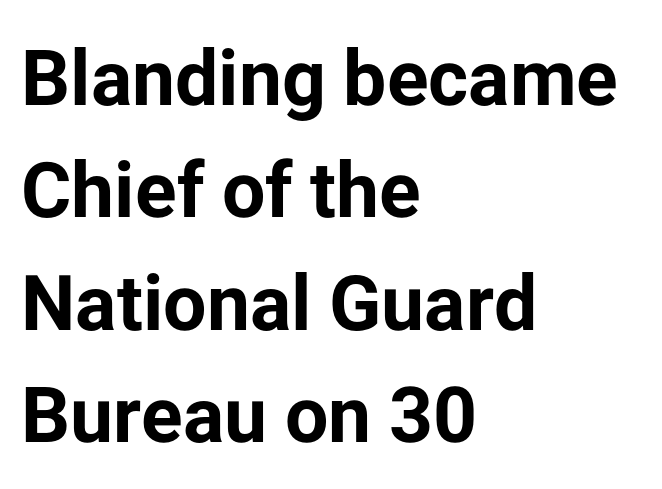
{"serif": "no", "italic": "no", "bold": "yes", "weight": "bold", "width": "normal", "stroke_contrast": "low", "x_height": "medium", "monospaced": "no", "underline": "no", "align": "left", "line_spacing": "normal", "line_spacing_ratio": 1.46, "letter_spacing": "normal", "letter_spacing_em": 0.0, "glyph_px": 77}
